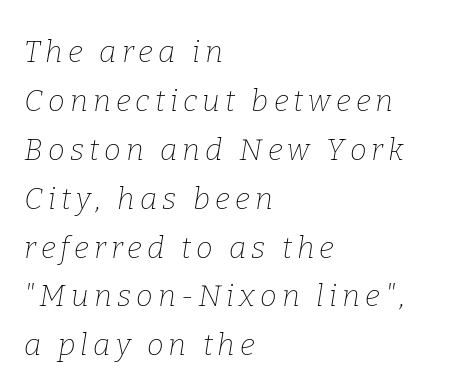
The image shows 30 px thin serif type, italic (leaning right); set left-aligned, normal line spacing (1.63x), not underlined; low stroke contrast and a medium x-height.
